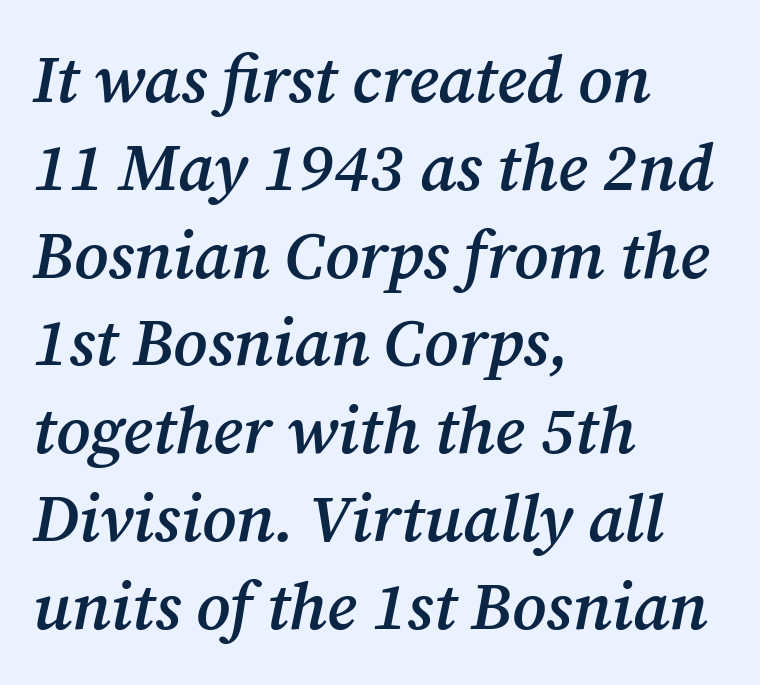
The image shows 66 px semibold serif type, italic (leaning right); set left-aligned, normal line spacing (1.33x), normal letter spacing, not underlined; medium stroke contrast and a medium x-height.
